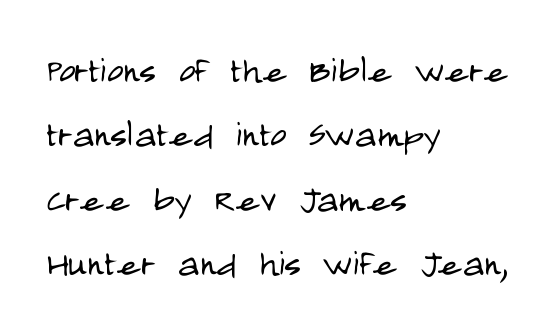
{"serif": "no", "italic": "no", "bold": "no", "weight": "light", "width": "condensed", "stroke_contrast": "low", "x_height": "large", "monospaced": "no", "underline": "no", "align": "left", "line_spacing": "normal", "line_spacing_ratio": 1.43, "letter_spacing": "normal", "letter_spacing_em": 0.0, "glyph_px": 45}
